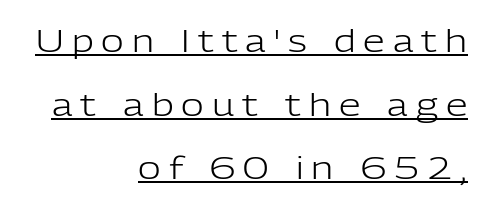
In terms of posture, this sample is upright. One glance says open: line gaps are wider than usual. The rendering uses natural spacing where letterforms have individual widths. Line endings align vertically; line beginnings do not.
